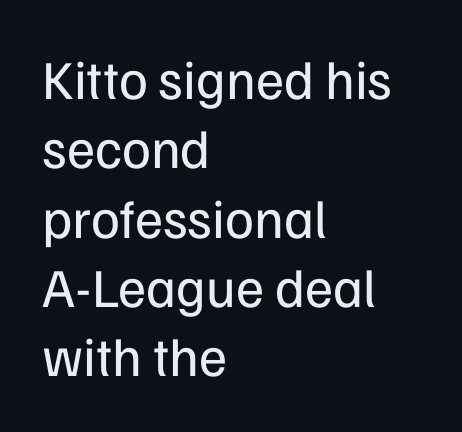
The image shows 55 px regular-weight sans-serif type, upright; set left-aligned, normal line spacing (1.26x), normal letter spacing, not underlined; low stroke contrast and a medium x-height.
